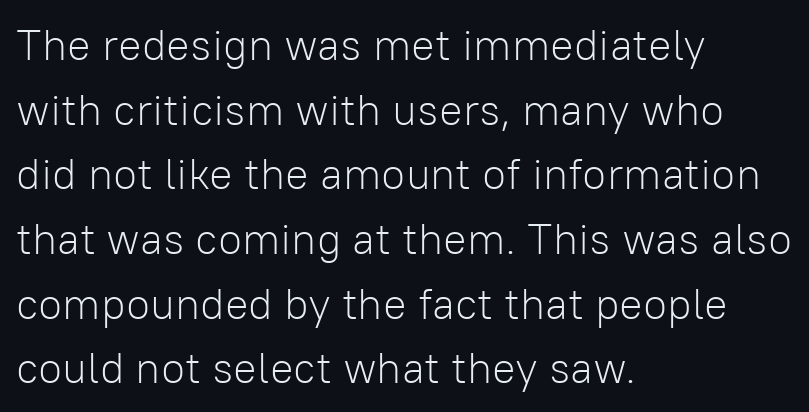
{"serif": "no", "italic": "no", "bold": "no", "weight": "light", "width": "normal", "stroke_contrast": "low", "x_height": "medium", "monospaced": "no", "underline": "no", "align": "left", "line_spacing": "normal", "line_spacing_ratio": 1.47, "letter_spacing": "normal", "letter_spacing_em": 0.0, "glyph_px": 44}
